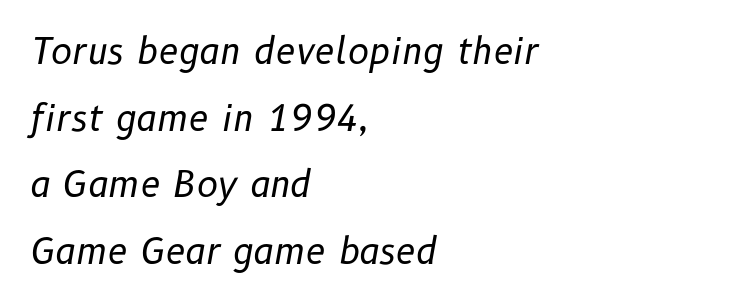
The image shows 36 px regular-weight type, italic (leaning right); set left-aligned, line spacing 1.85x, normal letter spacing, not underlined; low stroke contrast and a medium x-height.
